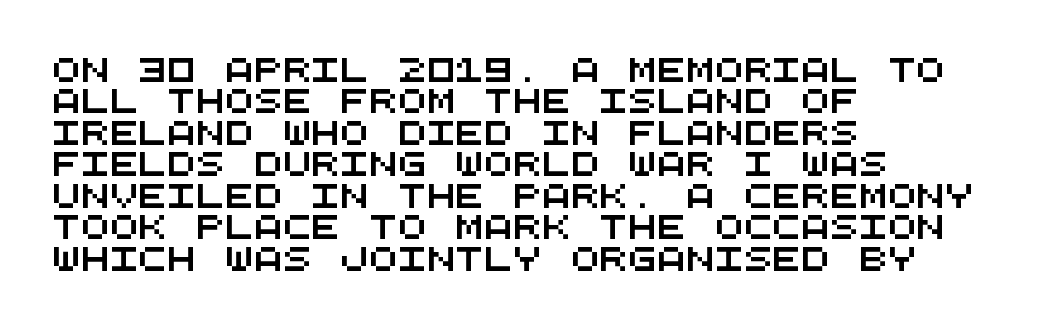
{"underline": "no", "align": "left", "line_spacing": "normal", "line_spacing_ratio": 1.31, "letter_spacing": "normal", "letter_spacing_em": 0.0, "glyph_px": 24}
